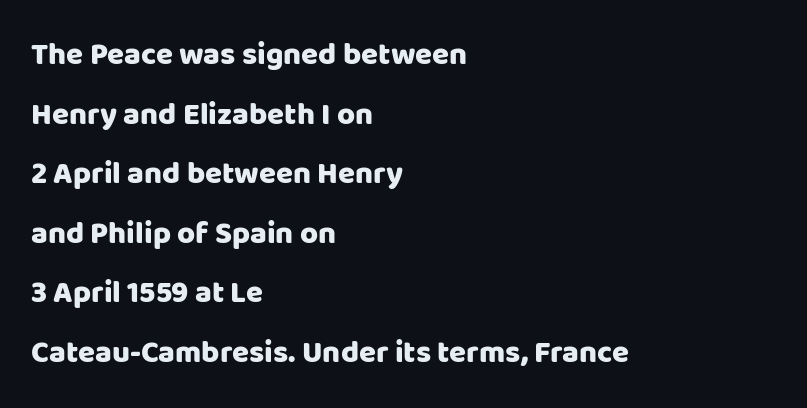
Notice the wide empty band between every row — that's loose leading. Anything drawn beneath the words? Only blank space. Where is the straight margin? On the left. Unlike italic type, these characters show no tilt at all. The passage shown is typeset with a sans-serif family. Proportional: the letters do not fall into vertical columns.
